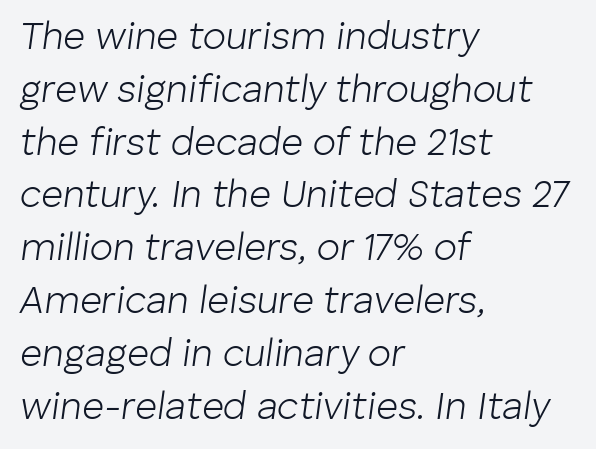
The image shows 38 px light type, italic (leaning right); set left-aligned, normal line spacing (1.39x), normal letter spacing, not underlined; low stroke contrast and a medium x-height.
